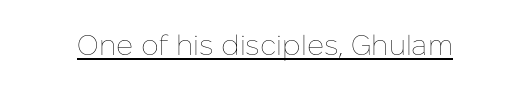
{"italic": "no", "bold": "no", "weight": "thin", "width": "normal", "stroke_contrast": "low", "x_height": "medium", "monospaced": "no", "underline": "yes", "letter_spacing": "normal", "letter_spacing_em": 0.0, "glyph_px": 28}
